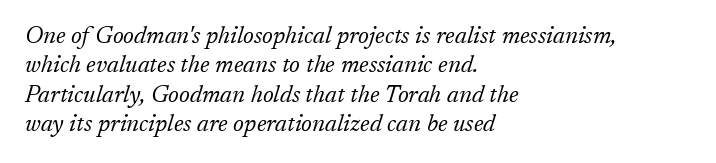
Q: Is the text bold? A: No.
Q: Is the text italic (slanted)? A: Yes, it leans right by about 17 degrees.
Q: Is the text underlined? A: No.
Q: How is the paragraph aligned? A: Left-aligned.
Q: Is the spacing between letters normal or unusually wide? A: Normal.
